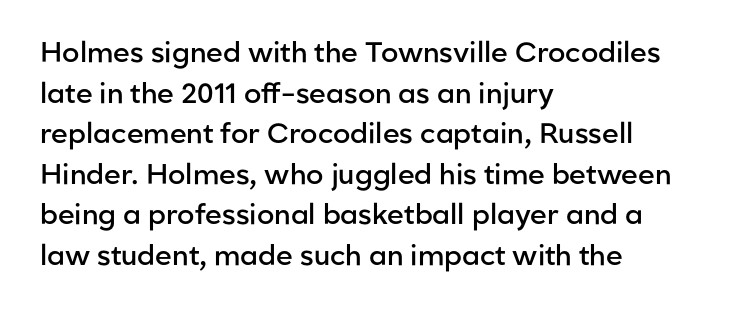
The image shows 28 px semibold sans-serif type, upright; set left-aligned, normal line spacing (1.45x), normal letter spacing, not underlined; low stroke contrast and a medium x-height.
